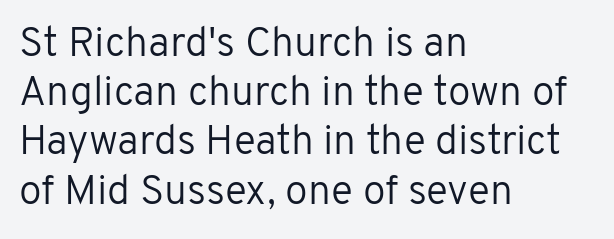
Q: Is the text bold? A: No.
Q: Is the text italic (slanted)? A: No, it is upright.
Q: Is the typeface a serif or a sans-serif typeface? A: Sans-serif.
Q: Is the text underlined? A: No.
Q: How is the paragraph aligned? A: Left-aligned.
Q: Is the spacing between letters normal or unusually wide? A: Normal.
Q: Width (condensed, normal, or wide)? A: Normal.
Q: Stroke contrast? A: Low.
Q: x-height? A: Medium.
Q: Monospaced? A: No.
